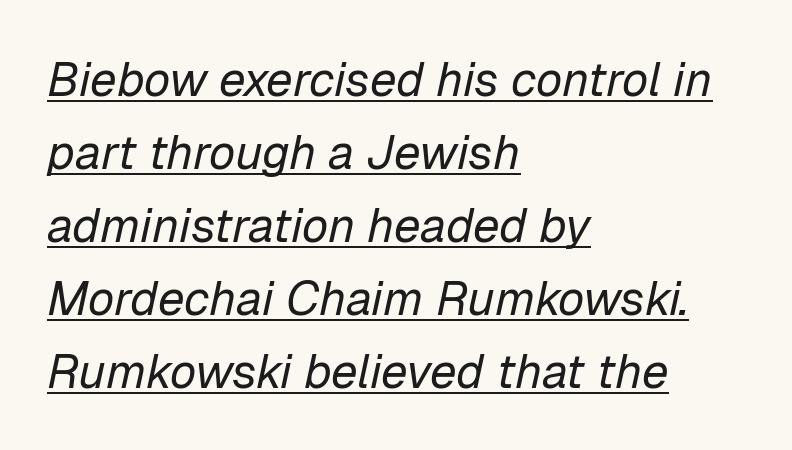
Q: Is the text bold? A: No.
Q: Is the text italic (slanted)? A: Yes, it leans right by about 12 degrees.
Q: Is the text underlined? A: Yes.
Q: How is the paragraph aligned? A: Left-aligned.
Q: Is the spacing between letters normal or unusually wide? A: Normal.
Q: Is the spacing between lines tight, normal or loose? A: Normal.
Q: Width (condensed, normal, or wide)? A: Normal.
Q: Stroke contrast? A: Low.
Q: x-height? A: Medium.
Q: Monospaced? A: No.
